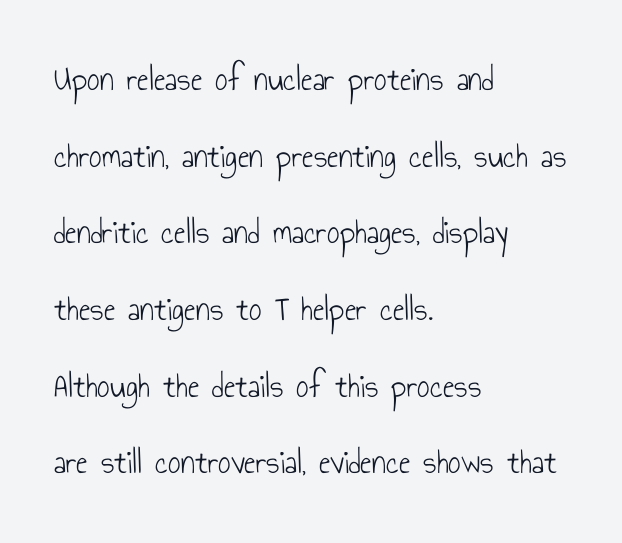
Q: Is the text bold? A: No.
Q: Is the text italic (slanted)? A: No, it is upright.
Q: Is the typeface a serif or a sans-serif typeface? A: Sans-serif.
Q: Is the text underlined? A: No.
Q: How is the paragraph aligned? A: Left-aligned.
Q: Is the spacing between letters normal or unusually wide? A: Normal.
Q: Is the spacing between lines tight, normal or loose? A: Loose.
Q: Width (condensed, normal, or wide)? A: Condensed.
Q: Stroke contrast? A: Low.
Q: x-height? A: Small.
Q: Monospaced? A: No.
